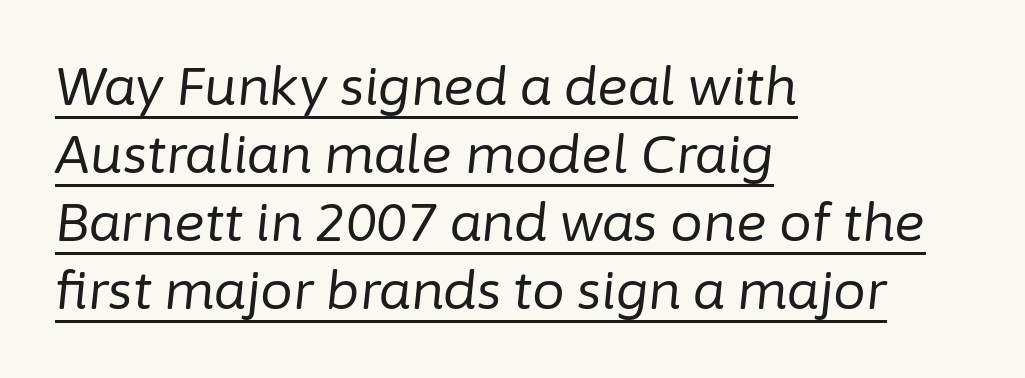
{"italic": "yes", "lean": "right", "slant_degrees": 6, "bold": "no", "weight": "regular", "width": "normal", "stroke_contrast": "low", "x_height": "medium", "monospaced": "no", "underline": "yes", "align": "left", "line_spacing": "normal", "line_spacing_ratio": 1.31, "letter_spacing": "normal", "letter_spacing_em": 0.0, "glyph_px": 52}
